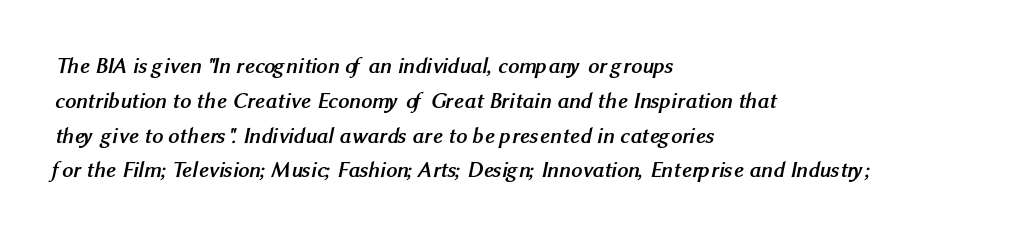
{"bold": "yes", "underline": "no", "align": "left", "line_spacing": "normal", "line_spacing_ratio": 1.58, "letter_spacing": "normal", "letter_spacing_em": 0.0, "glyph_px": 22}
